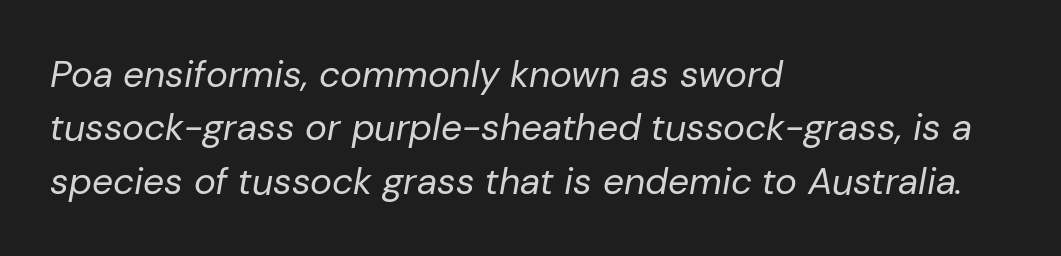
Q: Is the text bold? A: No.
Q: Is the text italic (slanted)? A: Yes, it leans right by about 10 degrees.
Q: Is the text underlined? A: No.
Q: How is the paragraph aligned? A: Left-aligned.
Q: Is the spacing between letters normal or unusually wide? A: Normal.
Q: Is the spacing between lines tight, normal or loose? A: Normal.
Q: Width (condensed, normal, or wide)? A: Normal.
Q: Stroke contrast? A: Low.
Q: x-height? A: Medium.
Q: Monospaced? A: No.
